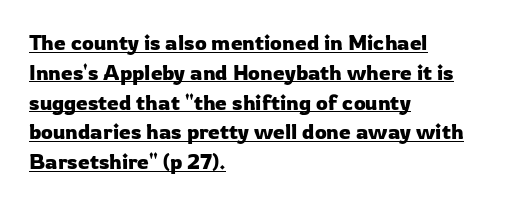
Q: Is the text italic (slanted)? A: No, it is upright.
Q: Is the text underlined? A: Yes.
Q: How is the paragraph aligned? A: Left-aligned.
Q: Is the spacing between letters normal or unusually wide? A: Normal.
Q: Is the spacing between lines tight, normal or loose? A: Normal.
